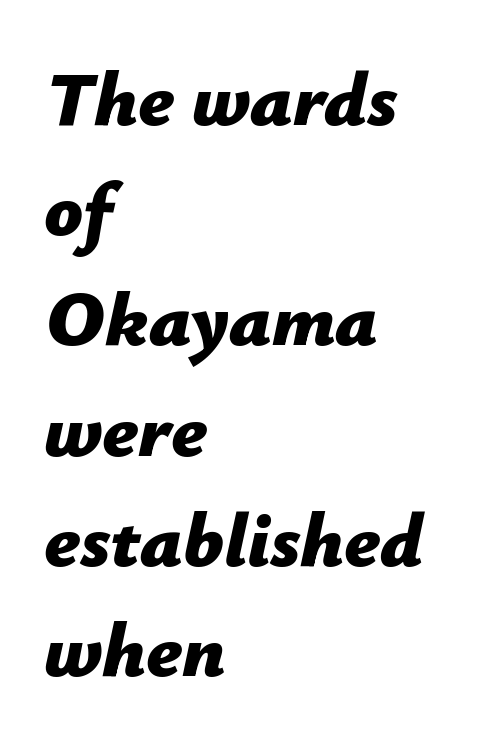
{"italic": "yes", "lean": "right", "slant_degrees": 12, "bold": "yes", "weight": "bold", "width": "normal", "stroke_contrast": "low", "x_height": "medium", "monospaced": "no", "underline": "no", "align": "left", "line_spacing": "normal", "line_spacing_ratio": 1.45, "letter_spacing": "normal", "letter_spacing_em": 0.0, "glyph_px": 76}
